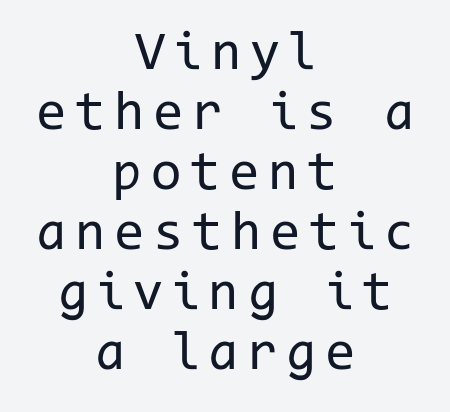
A quiet, ordinary-to-light weight characterises the typeface. Leading is clearly below the norm, producing a dense column. Stroke terminals: plain, sans-serif. Descenders hang freely into open space. The lettering stays uniformly vertical, giving the passage a roman look.
